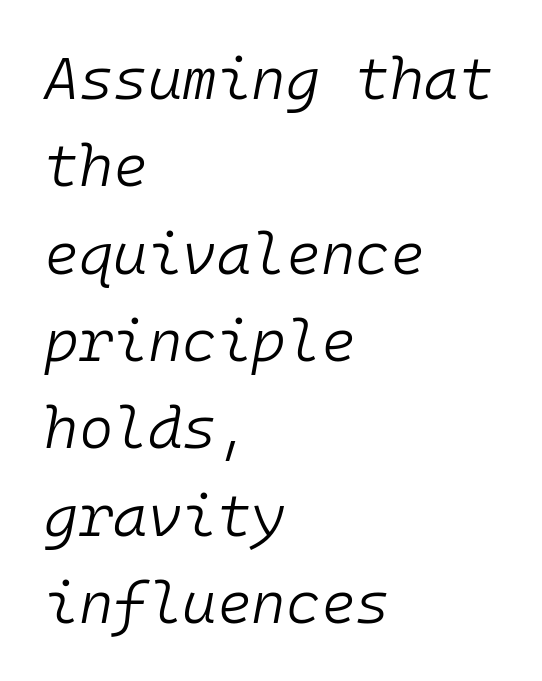
The image shows 59 px light type, italic (leaning right), monospaced; set left-aligned, normal line spacing (1.48x), normal letter spacing, not underlined; low stroke contrast and a medium x-height.
